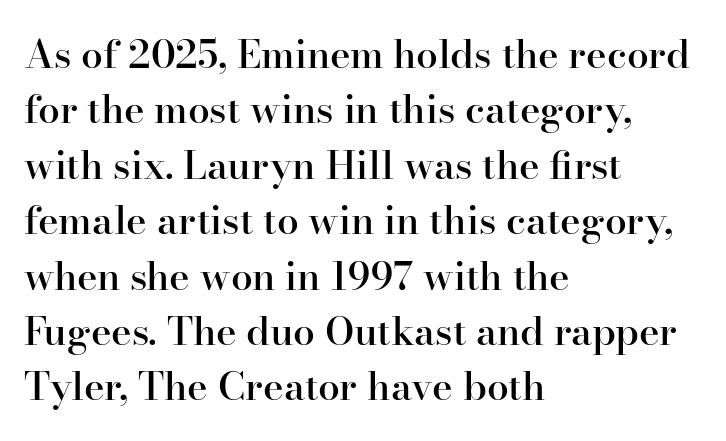
The strokes are fattened partway — semibold, not bold. Short and long lines alike share a common starting point at left. Note the varied advance widths — an 'i' is clearly narrower than an 'm'. The typeface chosen for these lines features serifs. Nobody drew a line under any word here.
